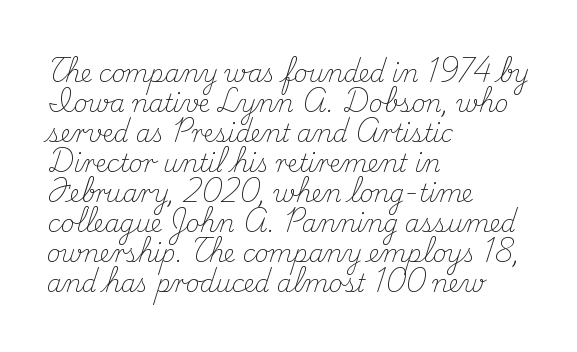
The image shows 24 px text type; set left-aligned, normal line spacing (1.25x), normal letter spacing, not underlined.
